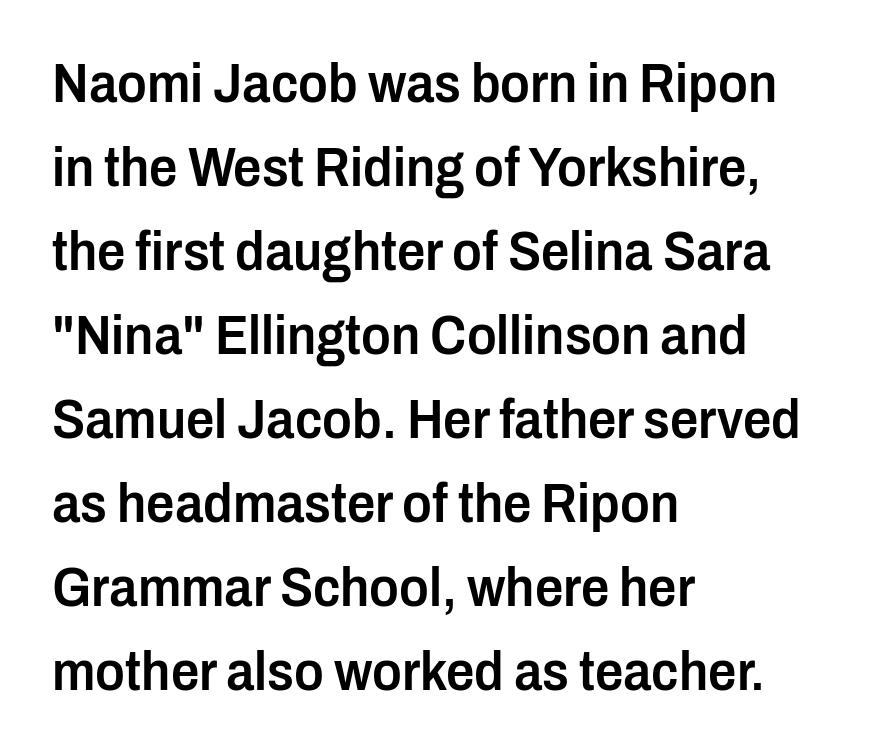
You could not count columns in this text — the font is proportionally spaced. Nope, not italic — everything's standing straight. The passage shown is semibold, sitting just below true bold. Whoever set this chose a conventional vertical rhythm. The specimen omits any rule beneath the text block's lines. The lines are quadded left.
